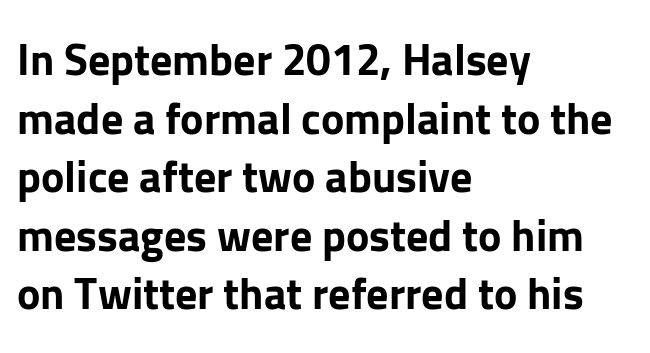
The image shows 44 px bold sans-serif type, upright; set left-aligned, normal line spacing (1.33x), normal letter spacing, not underlined; low stroke contrast and a medium x-height.
